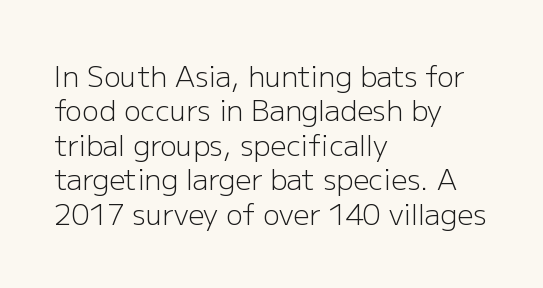
Q: Is the text bold? A: No.
Q: Is the text italic (slanted)? A: No, it is upright.
Q: Is the typeface a serif or a sans-serif typeface? A: Sans-serif.
Q: Is the text underlined? A: No.
Q: How is the paragraph aligned? A: Left-aligned.
Q: Is the spacing between letters normal or unusually wide? A: Normal.
Q: Width (condensed, normal, or wide)? A: Normal.
Q: Stroke contrast? A: Low.
Q: x-height? A: Medium.
Q: Monospaced? A: No.
